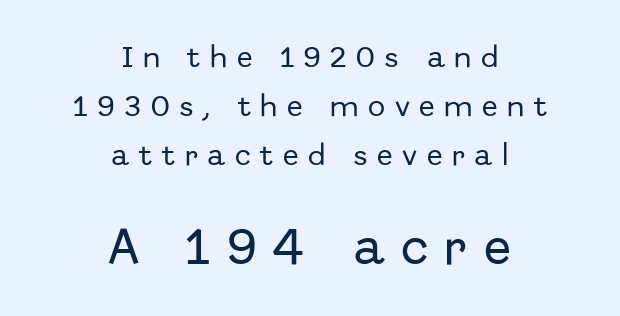
The image shows 40 px sans-serif type, upright; set centered, loose line spacing (2.14x), unusually wide letter spacing (+0.42 em), not underlined; the second (bottom) block is 1.74x larger; low stroke contrast and a medium x-height.
